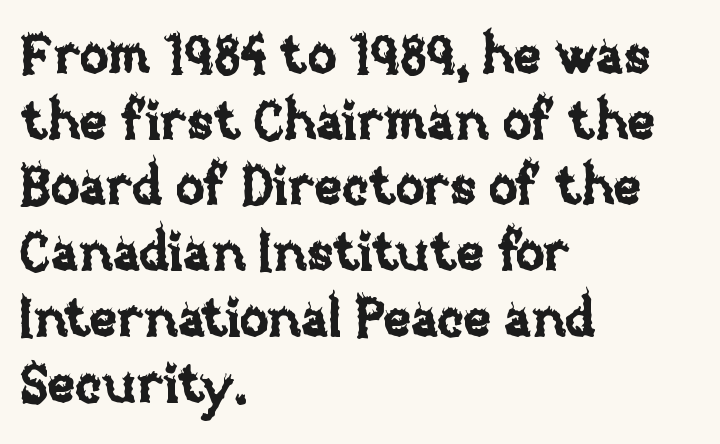
The passage shown is typed in a proportional face where columns would drift. The gap between lines stays unmarked. Horizontally, the lines are justified to the leading edge only. A roman cut, with each character standing at attention.
